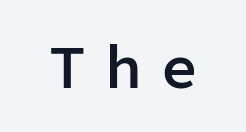
{"serif": "no", "italic": "no", "bold": "semi", "weight": "semibold", "width": "normal", "stroke_contrast": "low", "x_height": "medium", "monospaced": "yes", "underline": "no", "letter_spacing": "wide", "letter_spacing_em": 0.32, "glyph_px": 61}
